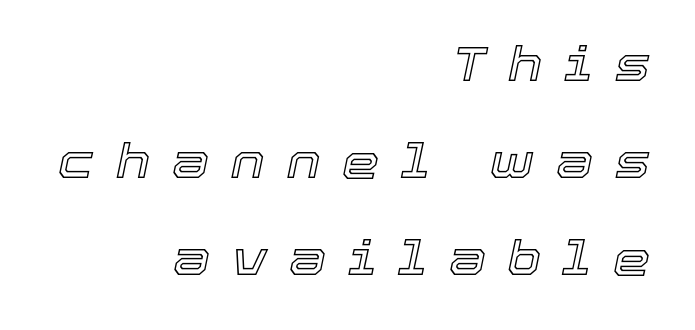
{"italic": "yes", "lean": "right", "slant_degrees": 12, "width": "normal", "x_height": "medium", "monospaced": "no", "underline": "no", "align": "right", "line_spacing": "loose", "line_spacing_ratio": 2.06, "letter_spacing": "wide", "letter_spacing_em": 0.47, "glyph_px": 47}
